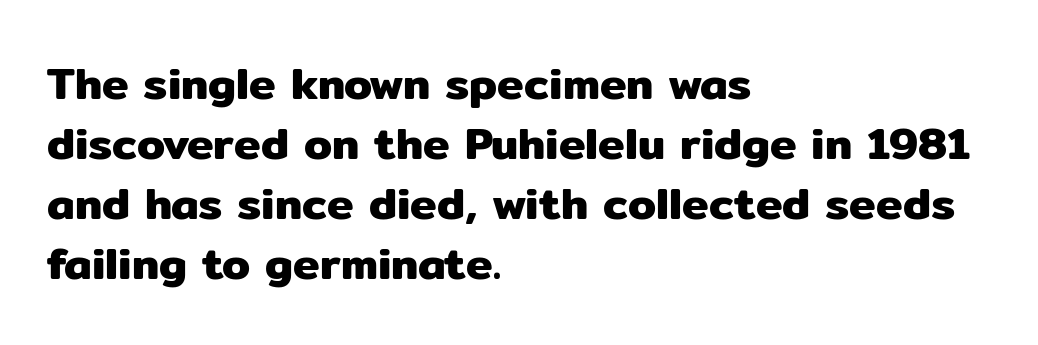
Q: Is the text italic (slanted)? A: No, it is upright.
Q: Is the typeface a serif or a sans-serif typeface? A: Sans-serif.
Q: Is the text underlined? A: No.
Q: How is the paragraph aligned? A: Left-aligned.
Q: Is the spacing between letters normal or unusually wide? A: Normal.
Q: Is the spacing between lines tight, normal or loose? A: Normal.
Q: Width (condensed, normal, or wide)? A: Normal.
Q: Stroke contrast? A: Low.
Q: x-height? A: Medium.
Q: Monospaced? A: No.
